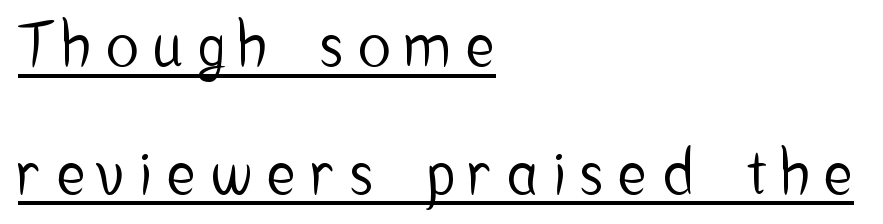
The type sits square on the baseline with zero lean. Do the characters align in a grid? No, the font is proportional. Font category for this specimen: sans-serif. The tracking jumps out immediately: characters are airy and widely separated. These lines stack with their left ends in a neat column. Each new line begins a long way beneath the previous one.
